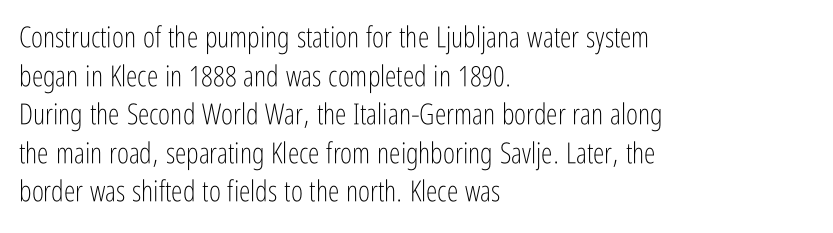
{"serif": "no", "italic": "no", "bold": "no", "weight": "light", "width": "condensed", "stroke_contrast": "low", "x_height": "medium", "monospaced": "no", "underline": "no", "align": "left", "line_spacing": "normal", "line_spacing_ratio": 1.33, "letter_spacing": "normal", "letter_spacing_em": 0.0, "glyph_px": 29}
